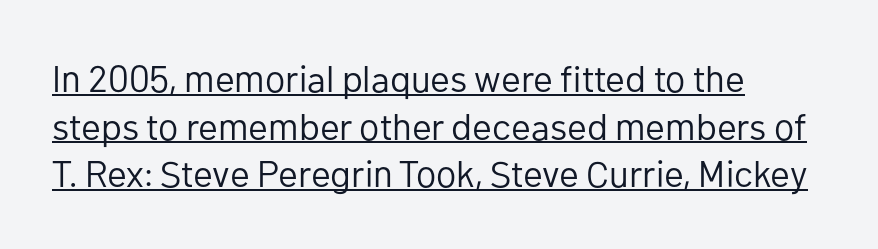
Somebody hit Ctrl+U on this one — the words are underlined. What stands out about the letter spacing? Nothing — it is the standard amount. Nothing heavy about these letters — not bold at all. Upright lettering throughout.
